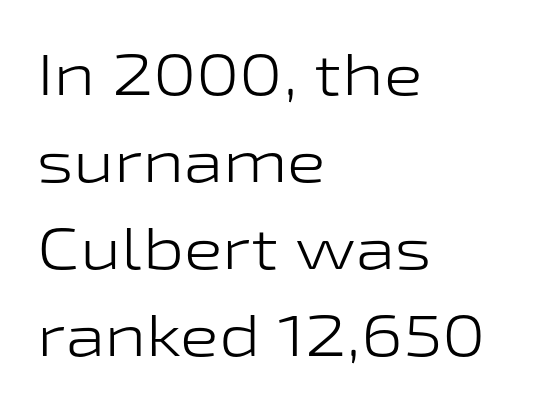
Q: Is the text bold? A: No.
Q: Is the text italic (slanted)? A: No, it is upright.
Q: Is the typeface a serif or a sans-serif typeface? A: Sans-serif.
Q: Is the text underlined? A: No.
Q: How is the paragraph aligned? A: Left-aligned.
Q: Is the spacing between letters normal or unusually wide? A: Normal.
Q: Is the spacing between lines tight, normal or loose? A: Normal.
Q: Width (condensed, normal, or wide)? A: Wide.
Q: Stroke contrast? A: Low.
Q: x-height? A: Medium.
Q: Monospaced? A: No.
